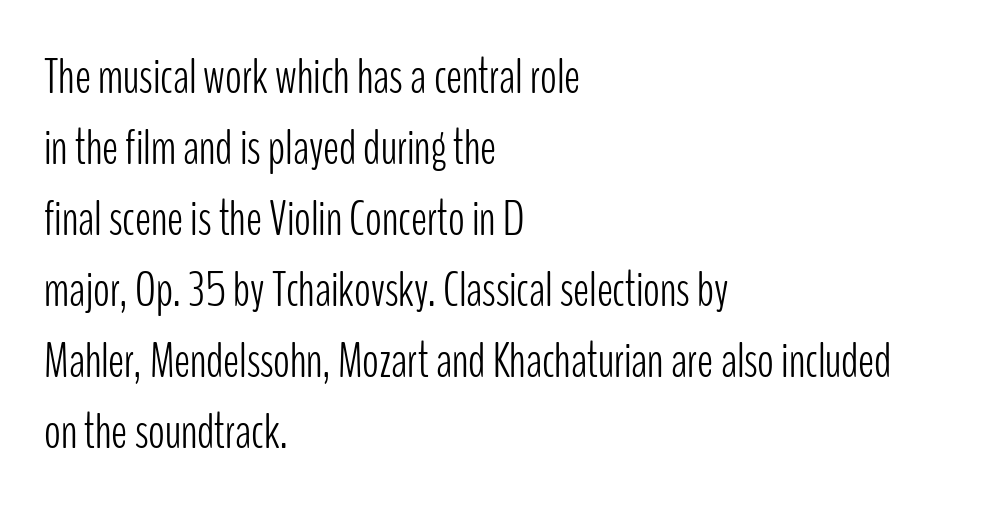
The image shows 49 px light, condensed sans-serif type, upright; set left-aligned, normal line spacing (1.45x), normal letter spacing, not underlined; low stroke contrast and a medium x-height.
